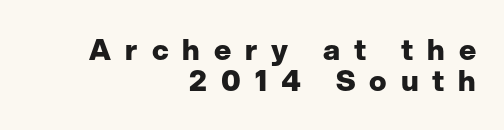
{"serif": "no", "italic": "no", "bold": "yes", "weight": "heavy", "width": "normal", "stroke_contrast": "low", "x_height": "medium", "monospaced": "no", "underline": "no", "align": "right", "line_spacing": "tight", "line_spacing_ratio": 1.07, "letter_spacing": "wide", "letter_spacing_em": 0.48, "glyph_px": 29}
